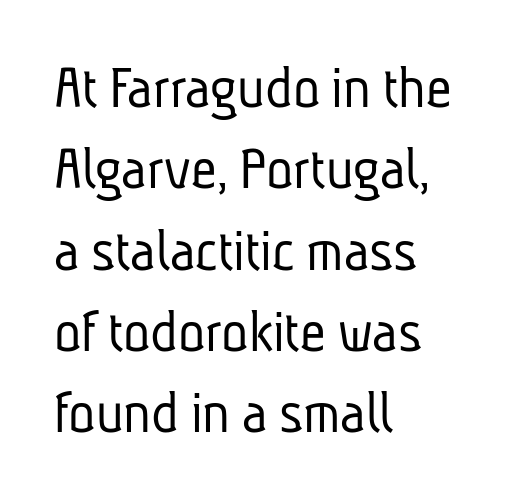
The passage shown is typed in a proportional face where columns would drift. These lines stack with their left ends in a neat column. Is this a heavy cut? Hardly; it is regular or lighter. Does the type have serifs? No, each stem ends abruptly. This rendering leaves character spacing at its baseline value.
